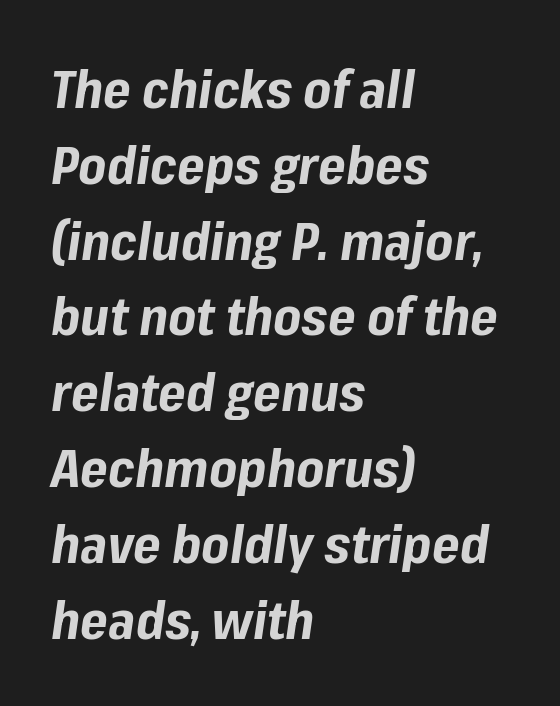
Q: Is the text bold? A: Yes.
Q: Is the text italic (slanted)? A: Yes, it leans right by about 8 degrees.
Q: Is the text underlined? A: No.
Q: How is the paragraph aligned? A: Left-aligned.
Q: Is the spacing between letters normal or unusually wide? A: Normal.
Q: Is the spacing between lines tight, normal or loose? A: Normal.
Q: Width (condensed, normal, or wide)? A: Normal.
Q: Stroke contrast? A: Low.
Q: x-height? A: Medium.
Q: Monospaced? A: No.
